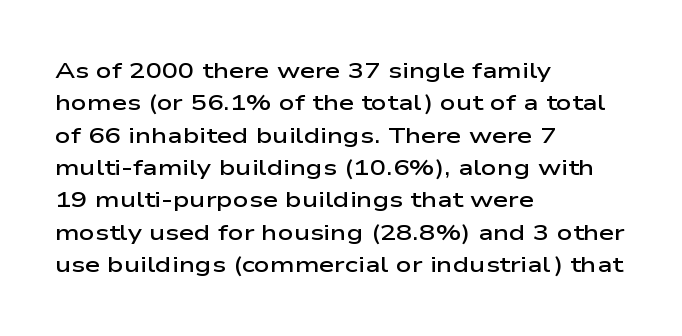
One glance says typical: line gaps are just what's usual. Type without underlining. The passage is arranged the way most books set body copy — flush left. The passage shown has conventional tracking throughout.
